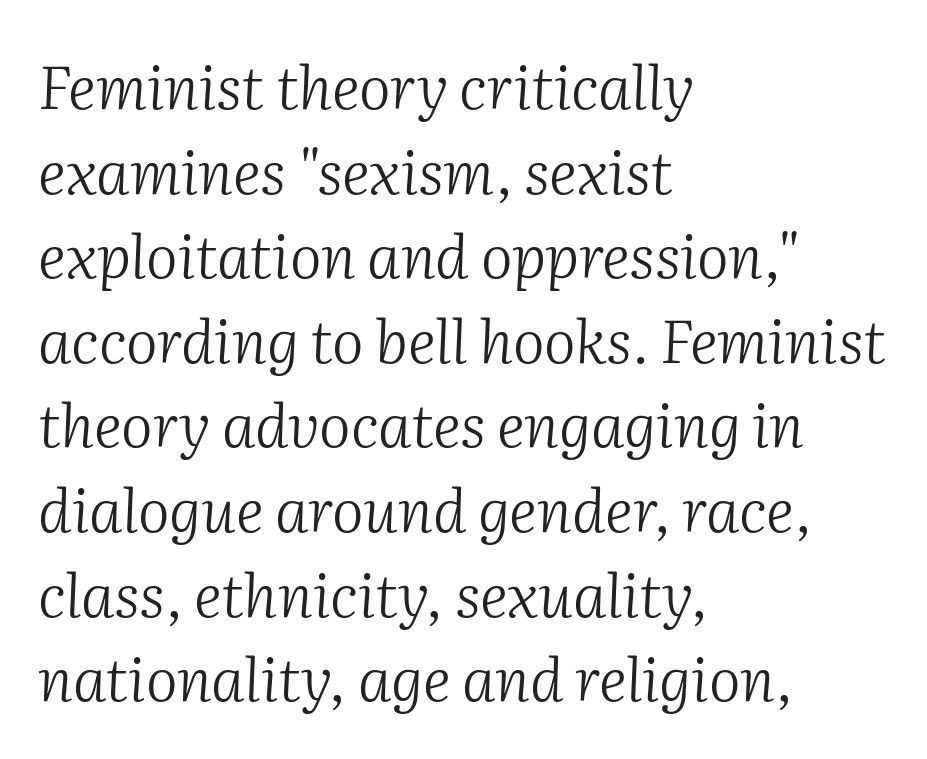
{"serif": "yes", "italic": "yes", "lean": "right", "slant_degrees": 2, "bold": "no", "weight": "light", "width": "normal", "stroke_contrast": "medium", "x_height": "medium", "monospaced": "no", "underline": "no", "align": "left", "line_spacing": "normal", "line_spacing_ratio": 1.41, "letter_spacing": "normal", "letter_spacing_em": 0.0, "glyph_px": 60}
